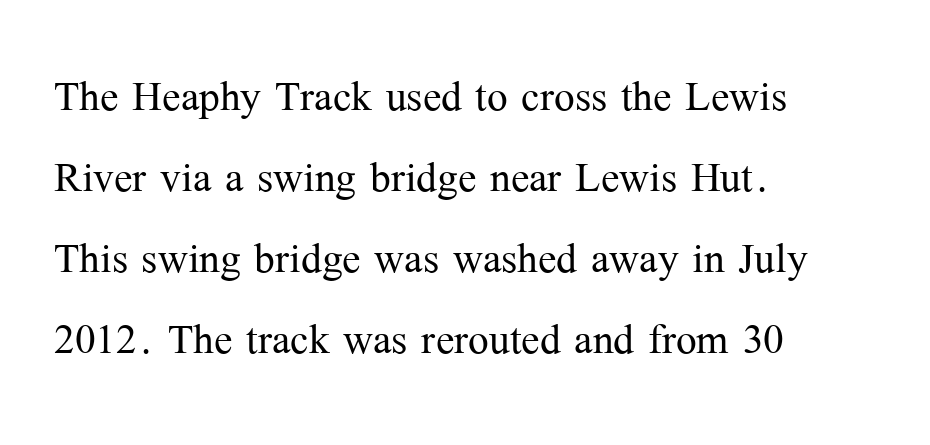
Glyph-to-glyph distance matches everyday printed text. Students, observe: this is what conventionally led text looks like. Varying glyph widths throughout — classic text-font behaviour. The axis of the letterforms is exactly vertical. The font is comparable to plain body text, perhaps lighter. Each letter's strokes conclude with small projecting serifs.
